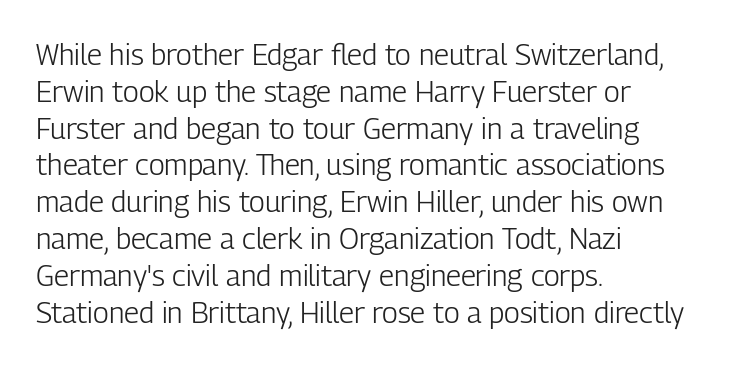
{"serif": "no", "italic": "no", "bold": "no", "weight": "light", "width": "condensed", "stroke_contrast": "low", "x_height": "medium", "monospaced": "no", "underline": "no", "align": "left", "line_spacing": "normal", "line_spacing_ratio": 1.27, "letter_spacing": "normal", "letter_spacing_em": 0.0, "glyph_px": 29}
